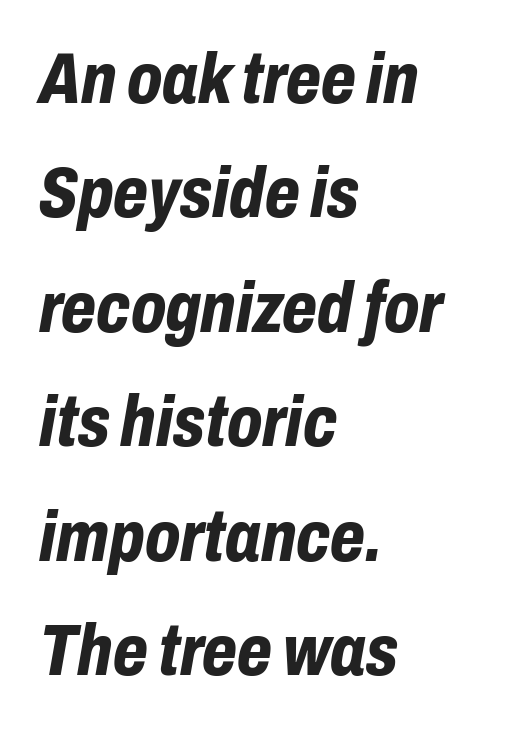
{"italic": "yes", "lean": "right", "slant_degrees": 10, "bold": "yes", "weight": "bold", "width": "condensed", "stroke_contrast": "low", "x_height": "medium", "monospaced": "no", "underline": "no", "align": "left", "line_spacing": "normal", "line_spacing_ratio": 1.59, "letter_spacing": "normal", "letter_spacing_em": 0.0, "glyph_px": 72}
